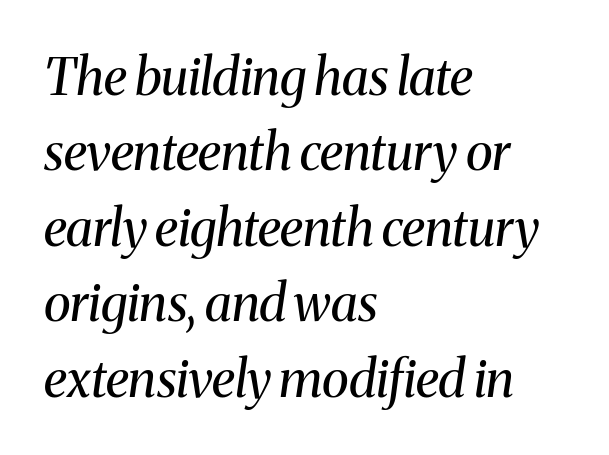
Q: Is the text bold? A: No.
Q: Is the text italic (slanted)? A: Yes, it leans right by about 8 degrees.
Q: Is the typeface a serif or a sans-serif typeface? A: Serif.
Q: Is the text underlined? A: No.
Q: How is the paragraph aligned? A: Left-aligned.
Q: Is the spacing between letters normal or unusually wide? A: Normal.
Q: Is the spacing between lines tight, normal or loose? A: Normal.
Q: Width (condensed, normal, or wide)? A: Normal.
Q: Stroke contrast? A: Medium.
Q: x-height? A: Medium.
Q: Monospaced? A: No.
